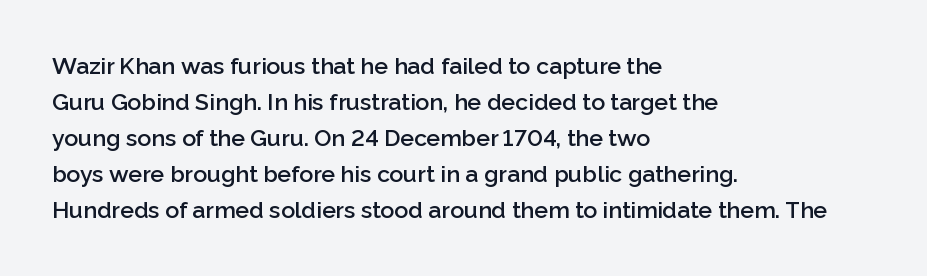
The image shows 23 px text type, upright; set left-aligned, normal line spacing (1.56x), normal letter spacing, not underlined.
